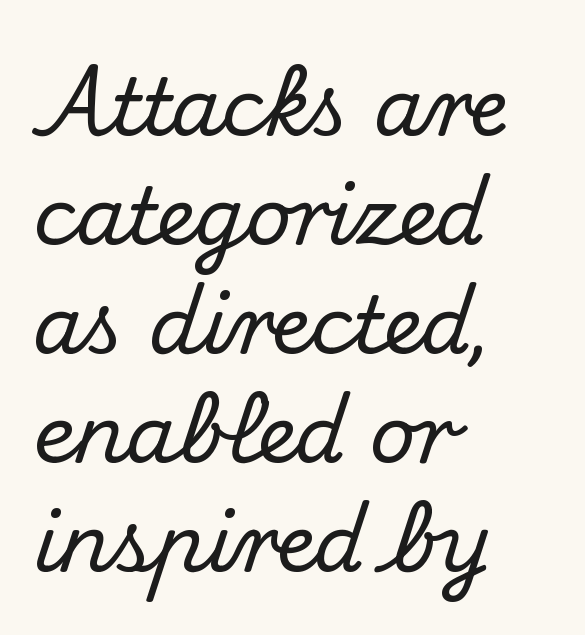
A typesetter would call this leading conventional body-copy spacing. Look at the tracking — it's just the regular setting, nothing added. Anything drawn beneath the words? Only blank space.
